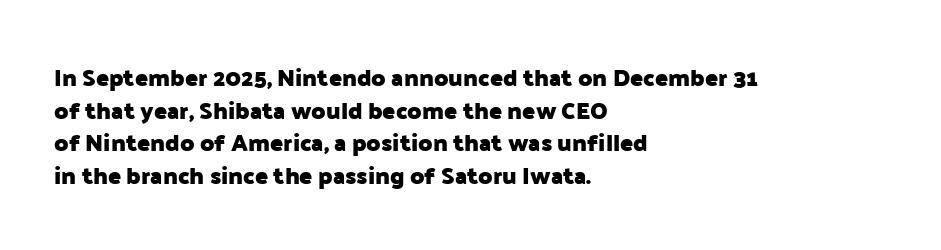
The image shows 24 px bold type, upright; set left-aligned, normal line spacing (1.36x), normal letter spacing, not underlined.
